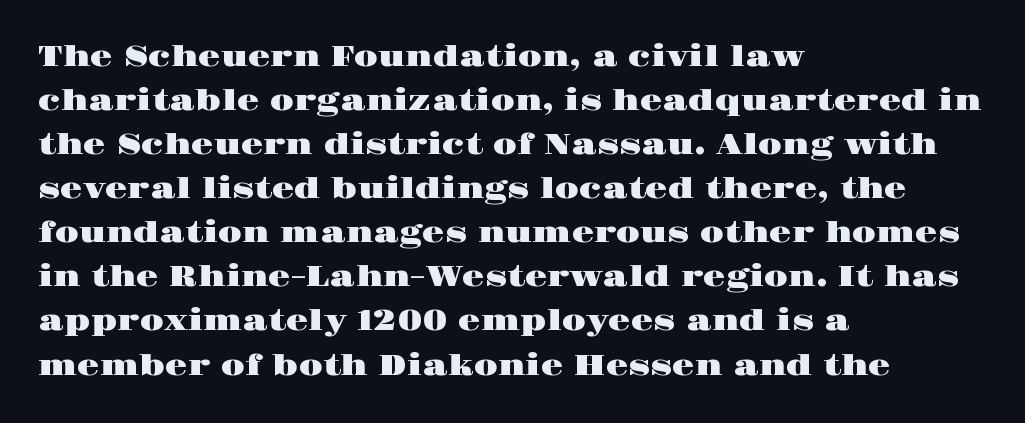
Q: Is the text italic (slanted)? A: No, it is upright.
Q: Is the typeface a serif or a sans-serif typeface? A: Serif.
Q: Is the text underlined? A: No.
Q: How is the paragraph aligned? A: Left-aligned.
Q: Is the spacing between letters normal or unusually wide? A: Normal.
Q: Is the spacing between lines tight, normal or loose? A: Normal.
Q: Width (condensed, normal, or wide)? A: Wide.
Q: Stroke contrast? A: High.
Q: x-height? A: Large.
Q: Monospaced? A: No.
